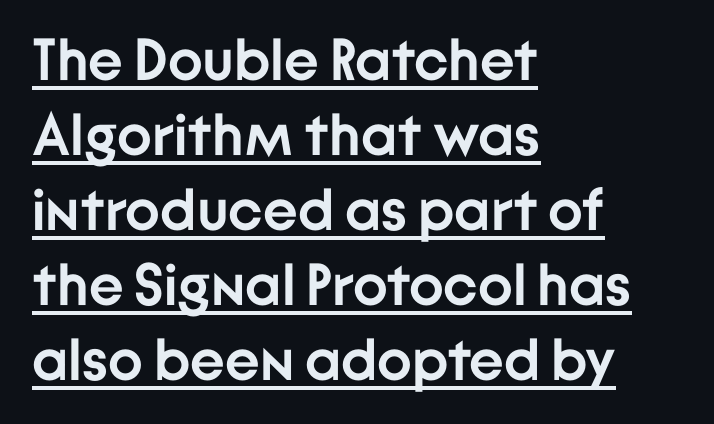
Weight check: bold — yes, fully. How are the letters spaced? Ordinarily, with no added tracking. Students, observe the line beneath the letters — that is underlining. Grotesque or geometric, the face here clearly has no serifs.
